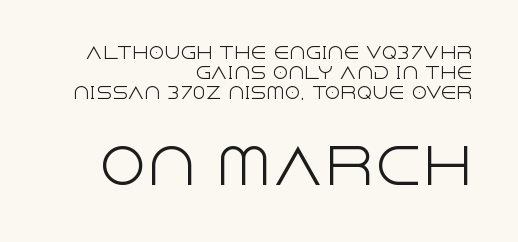
What kind of face is this? One without serifs — a sans. The later block is typeset at a bigger size than the earlier block. The letterforms sit at book weight or below. Do the characters align in a grid? No, the font is proportional. The rendering uses a moderate line-height, typical for paragraphs.
